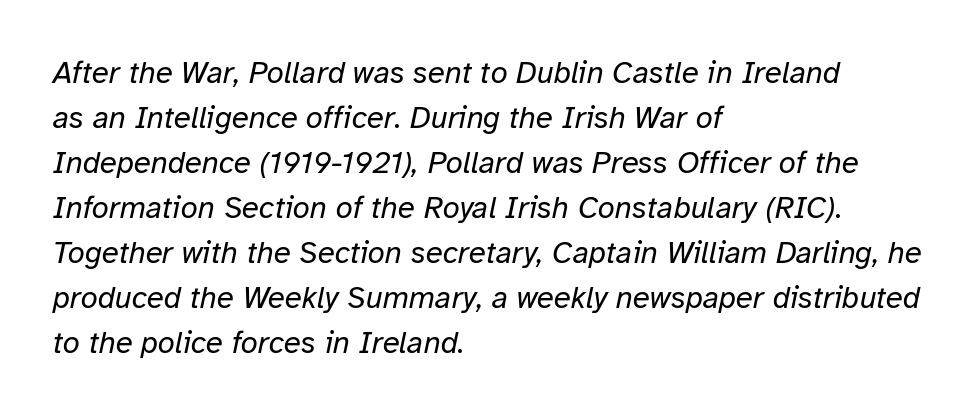
The line-height multiplier appears to be the usual default. Nobody touched the tracking dial on this one. No extra ink here — the face is not bold. Looks like regular typesetting: each glyph gets only the width it needs. This rendering uses left alignment, leaving the right contour irregular. Rule under the text: the space is simply empty.
